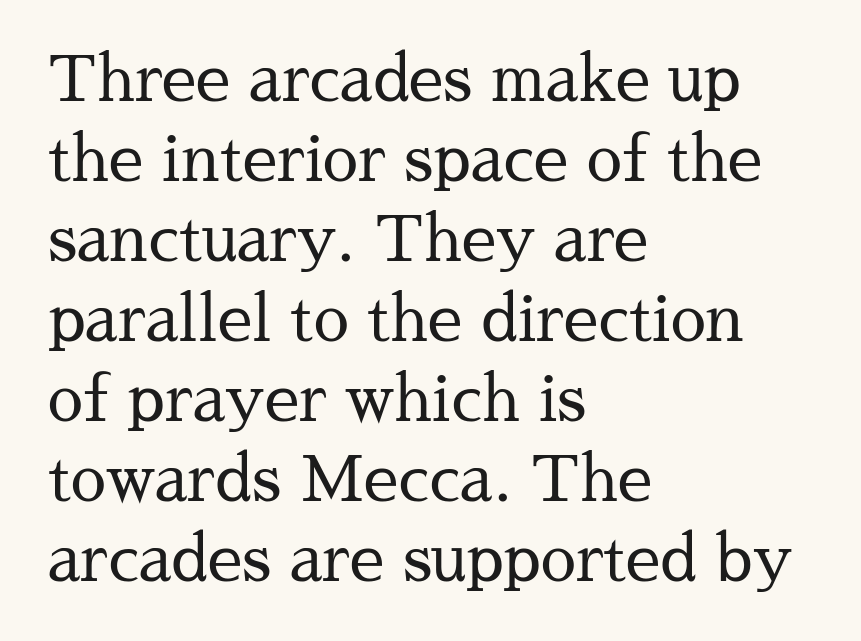
{"serif": "yes", "italic": "no", "bold": "no", "weight": "regular", "width": "normal", "stroke_contrast": "medium", "x_height": "medium", "monospaced": "no", "underline": "no", "align": "left", "line_spacing": "normal", "line_spacing_ratio": 1.27, "letter_spacing": "normal", "letter_spacing_em": 0.0, "glyph_px": 63}
